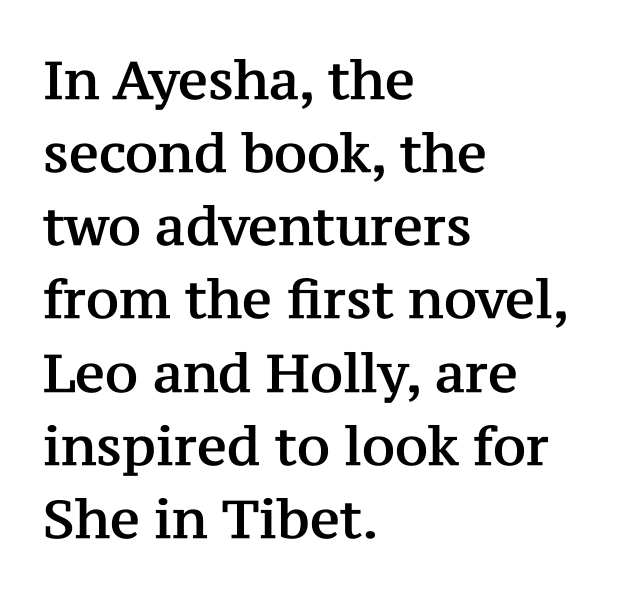
The baseline area is clear. A typesetter would call this proportional, since set widths differ per character. The setting favours the left margin, as ordinary paragraphs usually do. Look at the tracking — it's just the regular setting, nothing added. Evenly set lines give the paragraph a standard silhouette. Designer's note — italics off, roman on.
